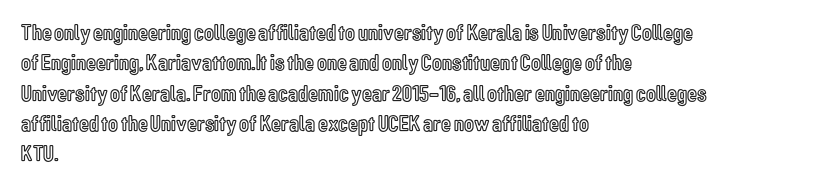
{"italic": "no", "underline": "no", "align": "left", "line_spacing": "normal", "line_spacing_ratio": 1.32, "letter_spacing": "normal", "letter_spacing_em": 0.0, "glyph_px": 23}
